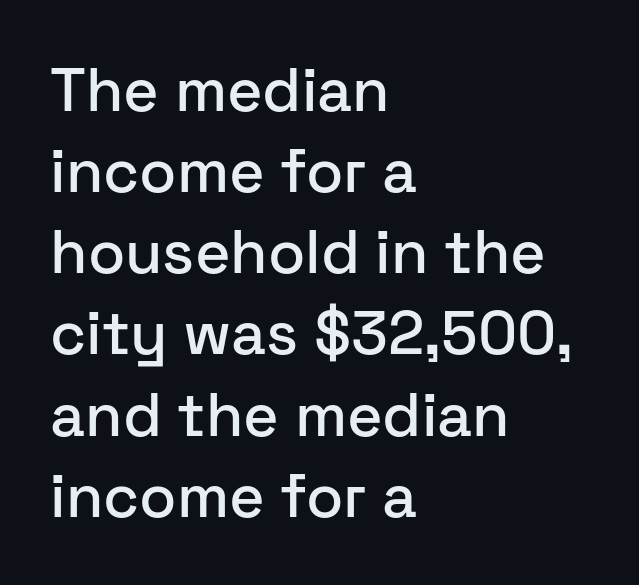
{"serif": "no", "italic": "no", "width": "normal", "stroke_contrast": "low", "x_height": "medium", "monospaced": "no", "underline": "no", "align": "left", "line_spacing": "normal", "line_spacing_ratio": 1.33, "letter_spacing": "normal", "letter_spacing_em": 0.0, "glyph_px": 61}
